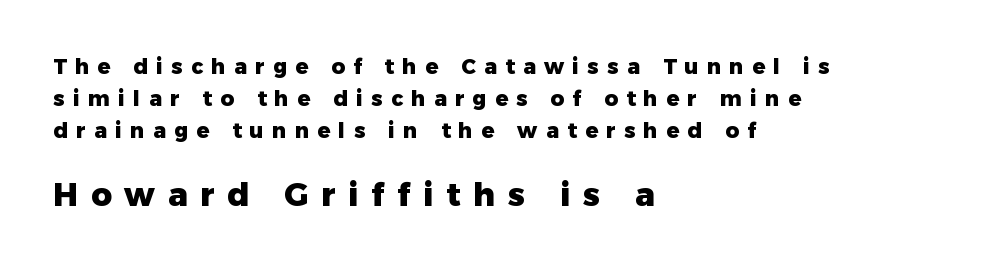
{"serif": "no", "italic": "no", "bold": "yes", "weight": "heavy", "width": "normal", "stroke_contrast": "low", "x_height": "medium", "monospaced": "no", "underline": "no", "align": "left", "line_spacing": "normal", "line_spacing_ratio": 1.53, "letter_spacing": "wide", "letter_spacing_em": 0.4, "larger_block": "second", "size_ratio": 1.52, "glyph_px": 32}
